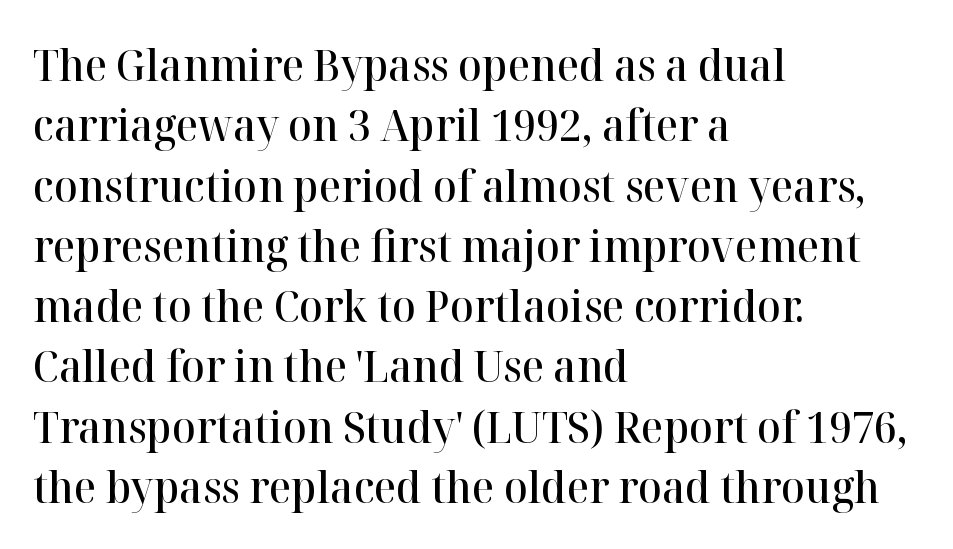
Q: Is the text bold? A: Semi-bold.
Q: Is the text italic (slanted)? A: No, it is upright.
Q: Is the typeface a serif or a sans-serif typeface? A: Serif.
Q: Is the text underlined? A: No.
Q: How is the paragraph aligned? A: Left-aligned.
Q: Is the spacing between letters normal or unusually wide? A: Normal.
Q: Is the spacing between lines tight, normal or loose? A: Normal.
Q: Width (condensed, normal, or wide)? A: Normal.
Q: Stroke contrast? A: High.
Q: x-height? A: Medium.
Q: Monospaced? A: No.
